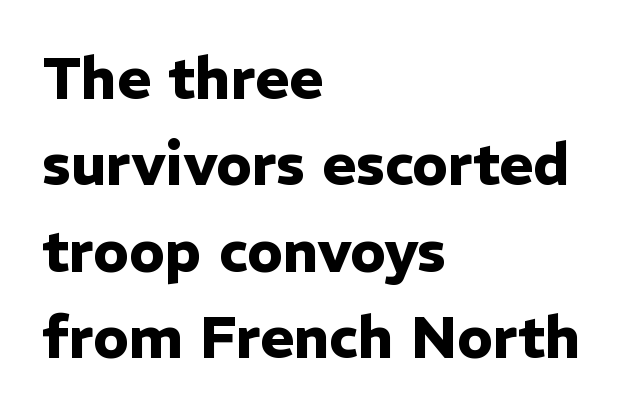
The image shows 58 px heavy sans-serif type, upright; set left-aligned, normal line spacing (1.49x), normal letter spacing, not underlined; low stroke contrast and a medium x-height.
